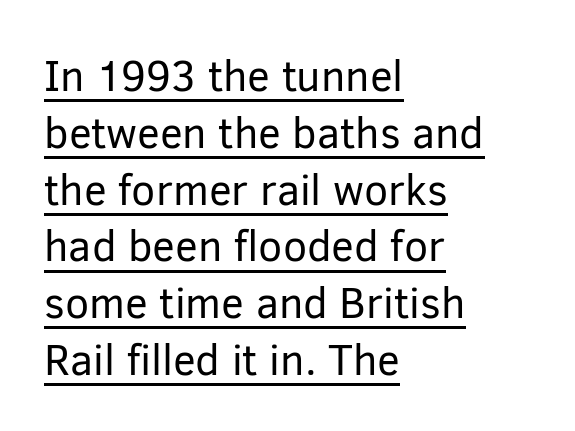
{"serif": "no", "italic": "no", "bold": "no", "weight": "regular", "width": "normal", "stroke_contrast": "low", "x_height": "medium", "monospaced": "no", "underline": "yes", "align": "left", "line_spacing": "normal", "line_spacing_ratio": 1.32, "letter_spacing": "normal", "letter_spacing_em": 0.0, "glyph_px": 43}
